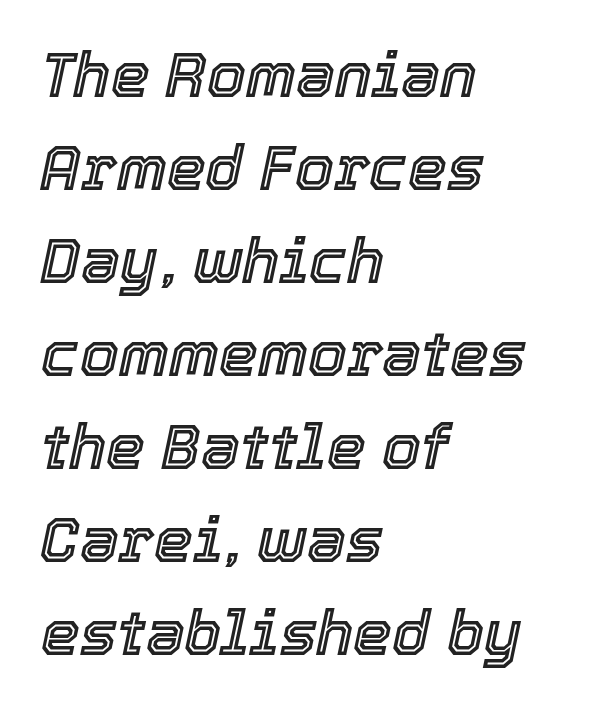
Q: Is the text italic (slanted)? A: Yes, it leans right by about 12 degrees.
Q: Is the text underlined? A: No.
Q: How is the paragraph aligned? A: Left-aligned.
Q: Is the spacing between letters normal or unusually wide? A: Normal.
Q: Is the spacing between lines tight, normal or loose? A: Normal.
Q: Width (condensed, normal, or wide)? A: Normal.
Q: x-height? A: Medium.
Q: Monospaced? A: No.
